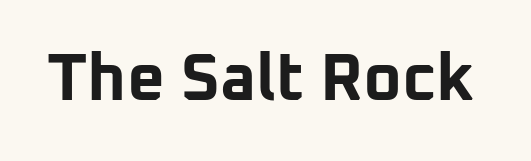
The image shows 66 px bold sans-serif type, upright; set normal letter spacing, not underlined; low stroke contrast and a medium x-height.
